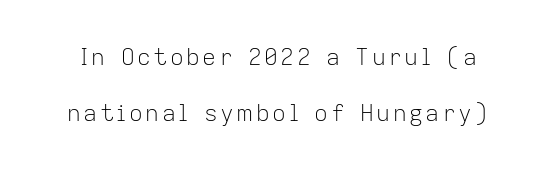
{"italic": "no", "bold": "no", "underline": "no", "line_spacing": "loose", "line_spacing_ratio": 2.45, "glyph_px": 23}
